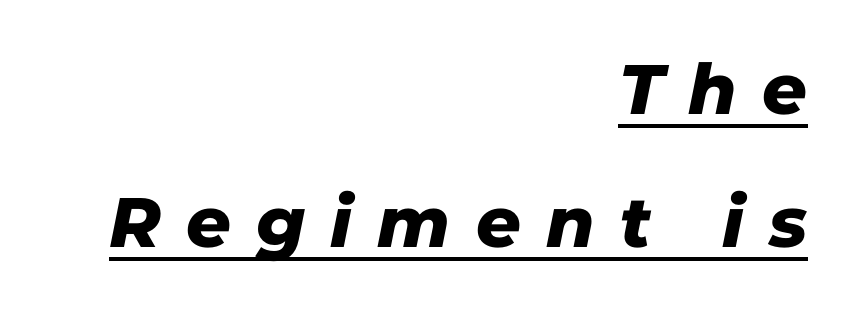
Q: Is the typeface a serif or a sans-serif typeface? A: Sans-serif.
Q: Is the text underlined? A: Yes.
Q: How is the paragraph aligned? A: Right-aligned.
Q: Is the spacing between letters normal or unusually wide? A: Unusually wide.
Q: Is the spacing between lines tight, normal or loose? A: Loose.
Q: Width (condensed, normal, or wide)? A: Normal.
Q: Stroke contrast? A: Low.
Q: x-height? A: Medium.
Q: Monospaced? A: No.
